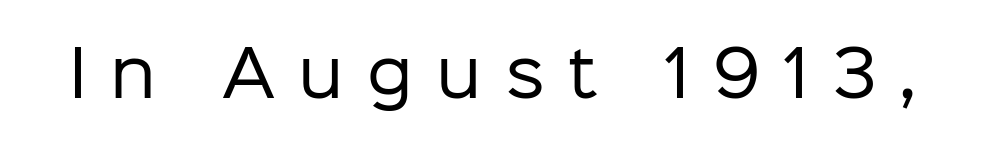
{"serif": "no", "italic": "no", "bold": "no", "weight": "regular", "width": "normal", "stroke_contrast": "low", "x_height": "medium", "monospaced": "no", "underline": "no", "letter_spacing": "wide", "letter_spacing_em": 0.37, "glyph_px": 63}
